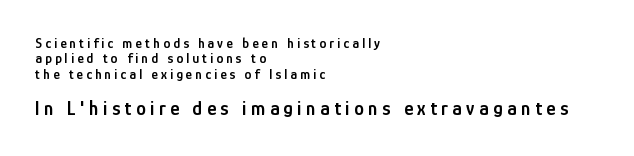
{"italic": "no", "bold": "semi", "underline": "no", "align": "left", "line_spacing": "tight", "line_spacing_ratio": 1.1, "letter_spacing": "wide", "letter_spacing_em": 0.22, "larger_block": "second", "size_ratio": 1.43, "glyph_px": 20}
